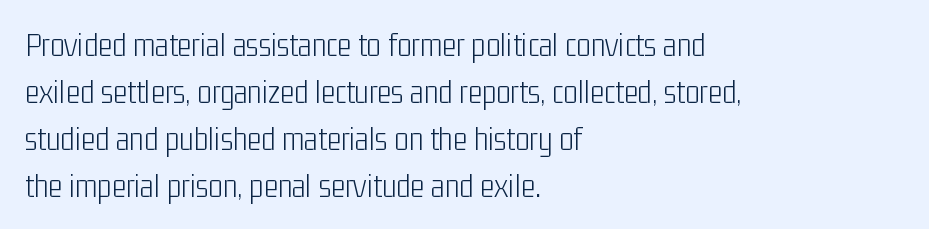
{"serif": "no", "italic": "no", "bold": "no", "weight": "light", "width": "condensed", "stroke_contrast": "low", "x_height": "medium", "monospaced": "no", "underline": "no", "align": "left", "line_spacing": "normal", "line_spacing_ratio": 1.38, "letter_spacing": "normal", "letter_spacing_em": 0.0, "glyph_px": 34}
